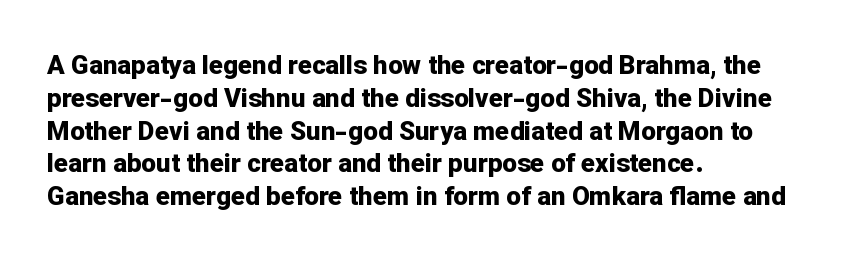
Q: Is the text bold? A: Yes.
Q: Is the text italic (slanted)? A: No, it is upright.
Q: Is the text underlined? A: No.
Q: How is the paragraph aligned? A: Left-aligned.
Q: Is the spacing between letters normal or unusually wide? A: Normal.
Q: Is the spacing between lines tight, normal or loose? A: Normal.
